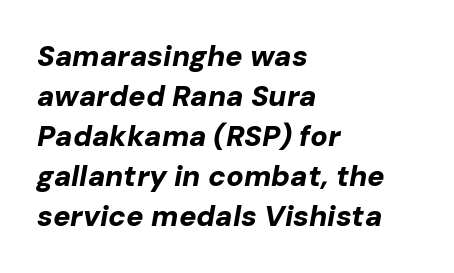
The image shows 29 px bold type, italic (leaning right); set left-aligned, normal line spacing (1.38x), normal letter spacing, not underlined; low stroke contrast and a medium x-height.
